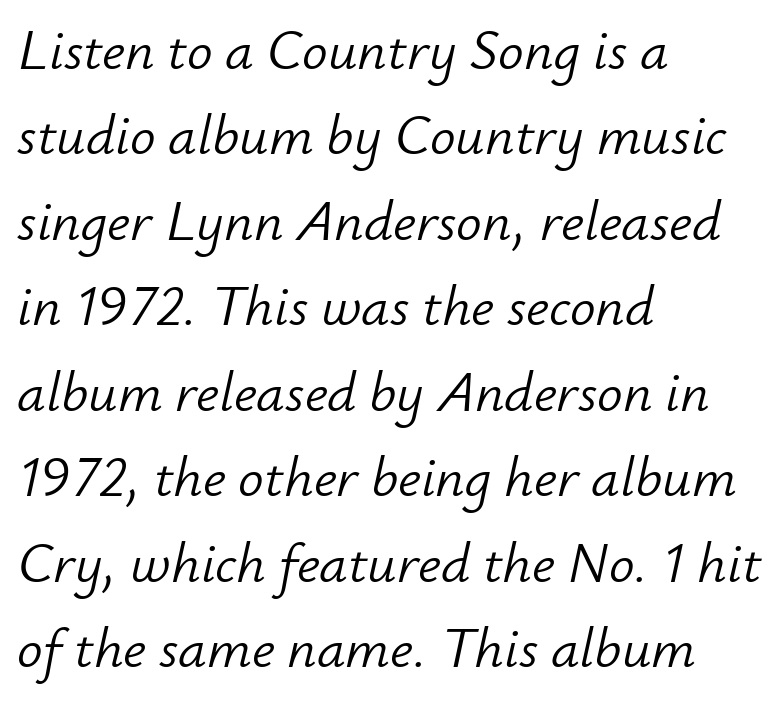
The image shows 57 px light type, italic (leaning right); set left-aligned, normal line spacing (1.5x), normal letter spacing, not underlined; low stroke contrast and a small x-height.
